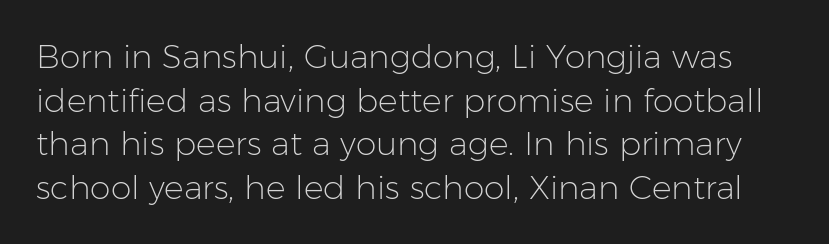
Q: Is the text bold? A: No.
Q: Is the text italic (slanted)? A: No, it is upright.
Q: Is the typeface a serif or a sans-serif typeface? A: Sans-serif.
Q: Is the text underlined? A: No.
Q: Is the spacing between letters normal or unusually wide? A: Normal.
Q: Is the spacing between lines tight, normal or loose? A: Normal.
Q: Width (condensed, normal, or wide)? A: Normal.
Q: Stroke contrast? A: Low.
Q: x-height? A: Medium.
Q: Monospaced? A: No.
